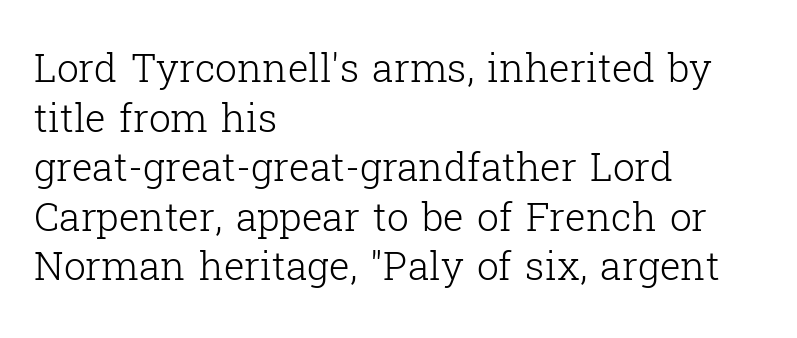
Q: Is the text bold? A: No.
Q: Is the text italic (slanted)? A: No, it is upright.
Q: Is the typeface a serif or a sans-serif typeface? A: Serif.
Q: Is the text underlined? A: No.
Q: How is the paragraph aligned? A: Left-aligned.
Q: Is the spacing between letters normal or unusually wide? A: Normal.
Q: Is the spacing between lines tight, normal or loose? A: Normal.
Q: Width (condensed, normal, or wide)? A: Normal.
Q: Stroke contrast? A: Low.
Q: x-height? A: Medium.
Q: Monospaced? A: No.
